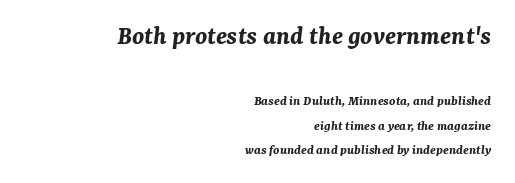
Q: Is the text bold? A: Yes.
Q: Is the text italic (slanted)? A: Yes, it leans right by about 7 degrees.
Q: Is the text underlined? A: No.
Q: How is the paragraph aligned? A: Right-aligned.
Q: Is the spacing between letters normal or unusually wide? A: Normal.
Q: Which block of text is set in a larger size, the first (top) or the second (bottom)? A: The first (top) one.
